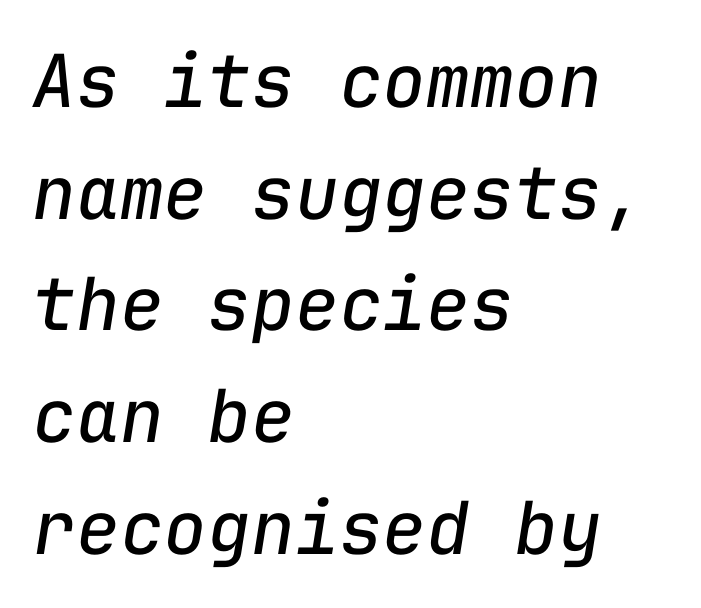
{"italic": "yes", "lean": "right", "slant_degrees": 9, "bold": "no", "weight": "regular", "width": "normal", "stroke_contrast": "low", "x_height": "medium", "monospaced": "yes", "underline": "no", "align": "left", "line_spacing": "normal", "line_spacing_ratio": 1.53, "letter_spacing": "normal", "letter_spacing_em": 0.0, "glyph_px": 73}
